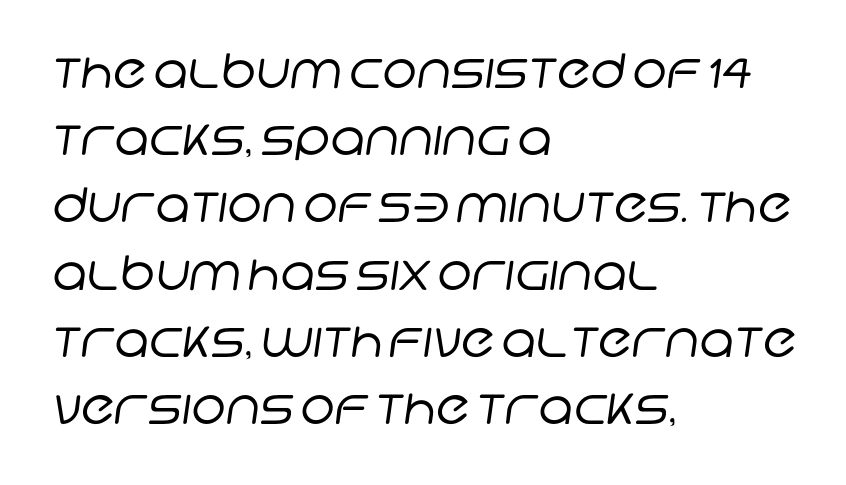
The image shows 47 px regular-weight sans-serif type; set left-aligned, normal line spacing (1.43x), normal letter spacing, not underlined; low stroke contrast and a large x-height.
